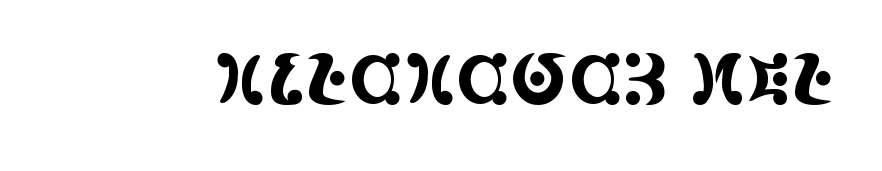
Q: Is the text italic (slanted)? A: No, it is upright.
Q: Is the typeface a serif or a sans-serif typeface? A: Serif.
Q: Is the text underlined? A: No.
Q: Is the spacing between letters normal or unusually wide? A: Normal.
Q: Width (condensed, normal, or wide)? A: Condensed.
Q: x-height? A: Large.
Q: Monospaced? A: No.
